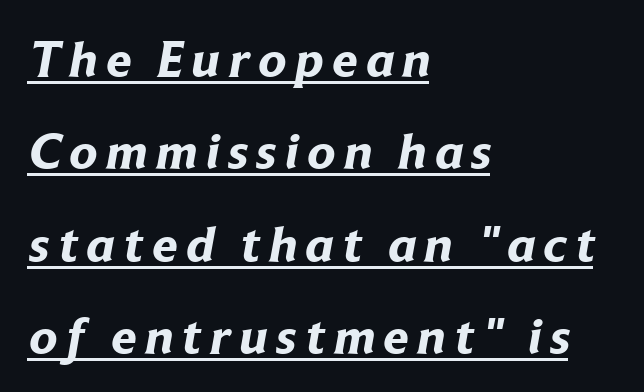
Q: Is the text bold? A: Yes.
Q: Is the typeface a serif or a sans-serif typeface? A: Sans-serif.
Q: Is the text underlined? A: Yes.
Q: How is the paragraph aligned? A: Left-aligned.
Q: Width (condensed, normal, or wide)? A: Normal.
Q: Stroke contrast? A: Low.
Q: x-height? A: Medium.
Q: Monospaced? A: No.
